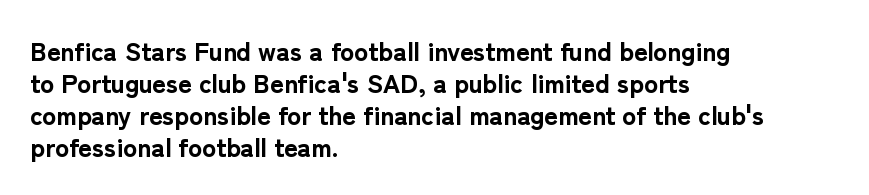
Q: Is the text bold? A: Yes.
Q: Is the text italic (slanted)? A: No, it is upright.
Q: Is the text underlined? A: No.
Q: How is the paragraph aligned? A: Left-aligned.
Q: Is the spacing between letters normal or unusually wide? A: Normal.
